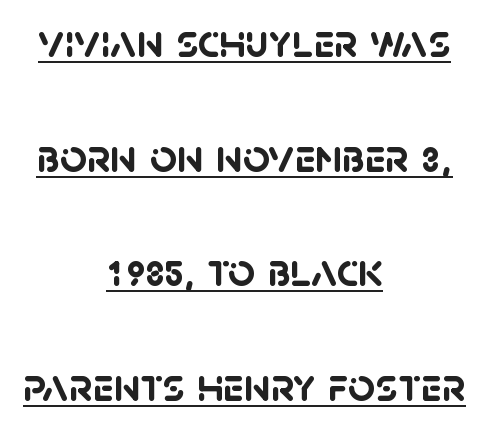
The image shows 47 px semibold sans-serif type; set centered, loose line spacing (2.44x), normal letter spacing, underlined; low stroke contrast and a large x-height.
